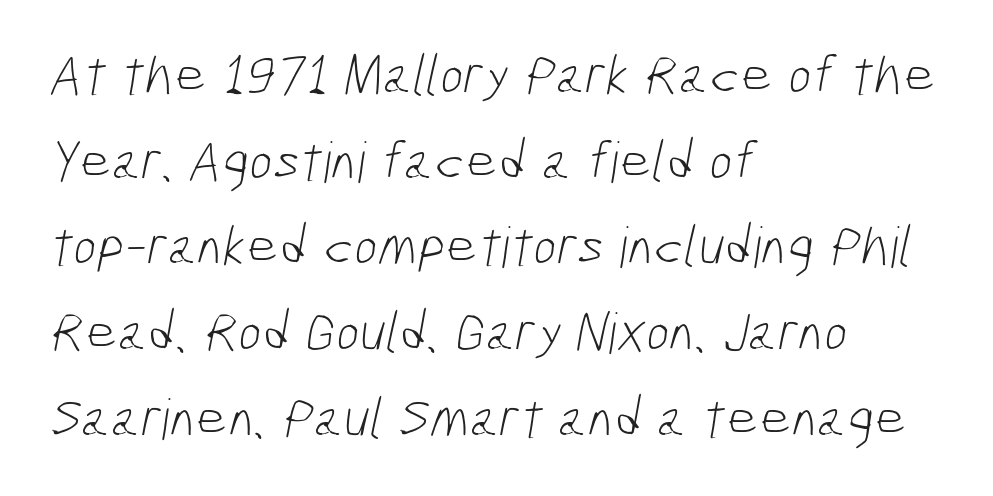
The image shows 56 px light, condensed sans-serif type; set left-aligned, normal line spacing (1.53x), normal letter spacing, not underlined; low stroke contrast and a medium x-height.
